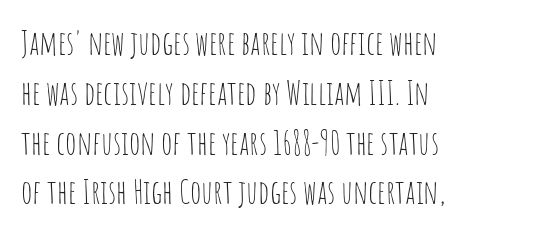
These lines are rendered in a variable-pitch font. The glyphs in this specimen are sans serif. Is the block centered? No — it sits flush against the left margin. The type sits square on the baseline with zero lean. No chunkiness to these letters — they're not bold. Decoration check: the copy has no underline.
